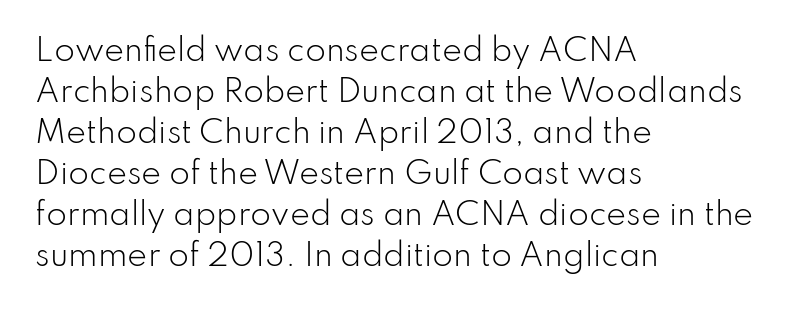
Q: Is the text bold? A: No.
Q: Is the text italic (slanted)? A: No, it is upright.
Q: Is the typeface a serif or a sans-serif typeface? A: Sans-serif.
Q: Is the text underlined? A: No.
Q: How is the paragraph aligned? A: Left-aligned.
Q: Is the spacing between letters normal or unusually wide? A: Normal.
Q: Is the spacing between lines tight, normal or loose? A: Normal.
Q: Width (condensed, normal, or wide)? A: Normal.
Q: Stroke contrast? A: Low.
Q: x-height? A: Small.
Q: Monospaced? A: No.
